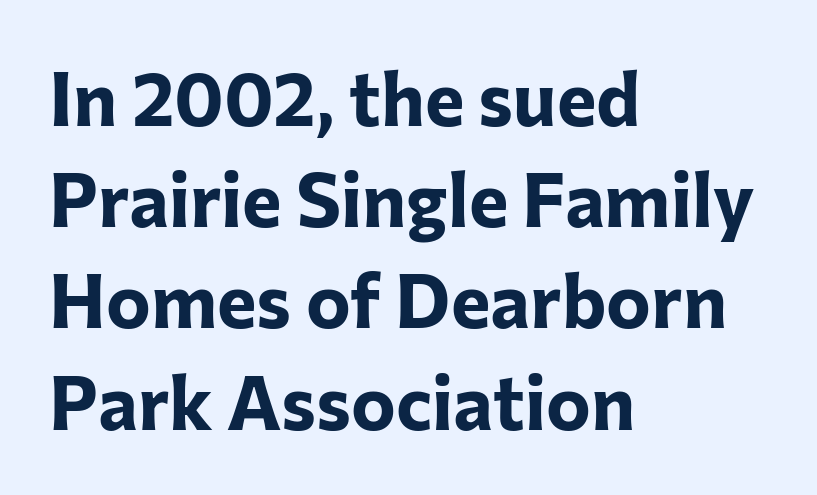
If you drew a line through each stem, it would be perfectly vertical. Varying glyph widths throughout — classic text-font behaviour. Caption: multi-line text, flush left, ragged right. How would I describe the line gaps? Plain and ordinary.
